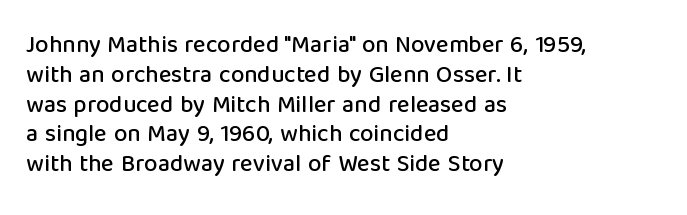
{"italic": "no", "underline": "no", "align": "left", "line_spacing_ratio": 1.24, "letter_spacing": "normal", "letter_spacing_em": 0.0, "glyph_px": 24}
